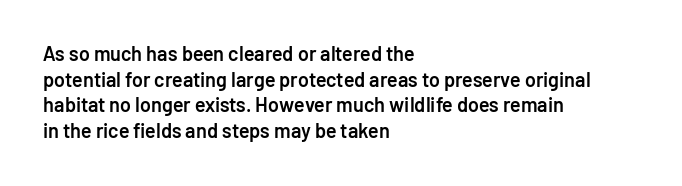
Caption: multi-line text, flush left, ragged right. This sample keeps an unexceptional amount of space between lines. Glance below the letters and you will spot only blank space. How are the letters spaced? Ordinarily, with no added tracking. The letters stand straight up with perfectly vertical stems.
